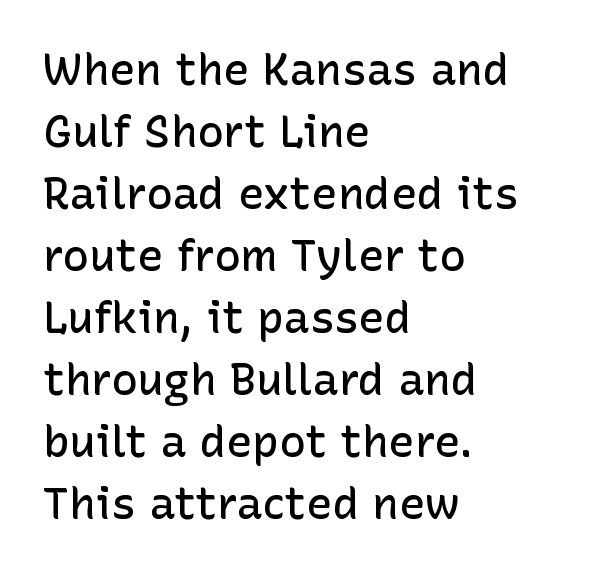
Q: Is the text bold? A: Semi-bold.
Q: Is the text italic (slanted)? A: No, it is upright.
Q: Is the typeface a serif or a sans-serif typeface? A: Sans-serif.
Q: Is the text underlined? A: No.
Q: How is the paragraph aligned? A: Left-aligned.
Q: Is the spacing between letters normal or unusually wide? A: Normal.
Q: Is the spacing between lines tight, normal or loose? A: Normal.
Q: Width (condensed, normal, or wide)? A: Normal.
Q: Stroke contrast? A: Low.
Q: x-height? A: Medium.
Q: Monospaced? A: No.
